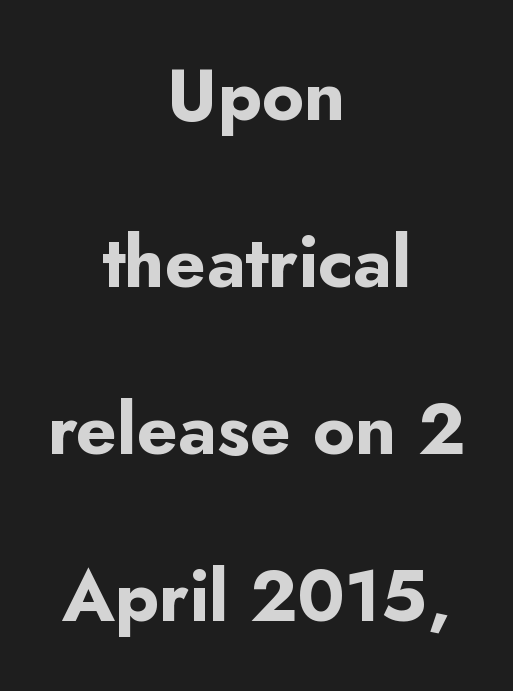
Q: Is the text bold? A: Yes.
Q: Is the text italic (slanted)? A: No, it is upright.
Q: Is the typeface a serif or a sans-serif typeface? A: Sans-serif.
Q: Is the text underlined? A: No.
Q: How is the paragraph aligned? A: Centered.
Q: Is the spacing between letters normal or unusually wide? A: Normal.
Q: Is the spacing between lines tight, normal or loose? A: Loose.
Q: Width (condensed, normal, or wide)? A: Normal.
Q: Stroke contrast? A: Low.
Q: x-height? A: Small.
Q: Monospaced? A: No.
